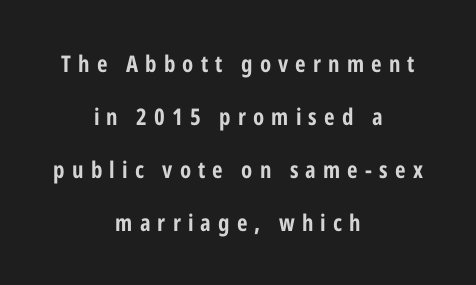
You can tell it's not italic because the verticals are truly vertical. The tracking reads as deliberately expanded to a designer's eye. Every letter is thick-stroked: bold, no question. Interline gaps are noticeably wide in this sample. Bare-footed words on every line. Casual observation: everything's sitting right in the middle.
